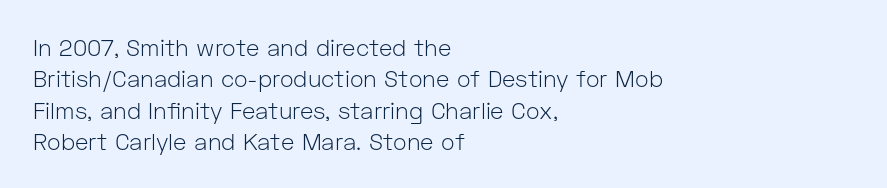
Q: Is the text bold? A: No.
Q: Is the text italic (slanted)? A: No, it is upright.
Q: Is the text underlined? A: No.
Q: How is the paragraph aligned? A: Left-aligned.
Q: Is the spacing between letters normal or unusually wide? A: Normal.
Q: Is the spacing between lines tight, normal or loose? A: Normal.
